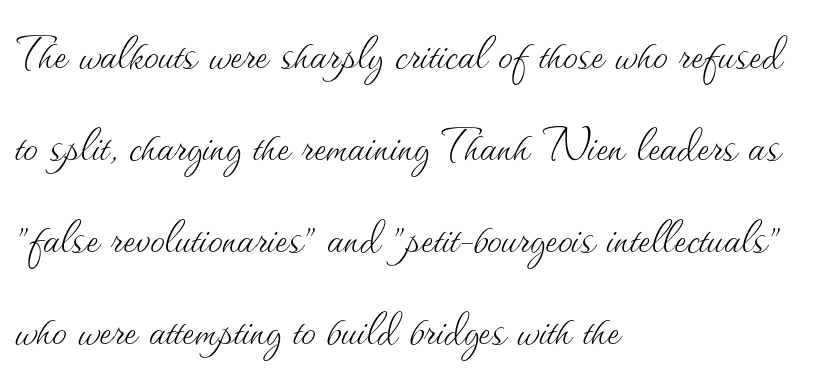
Q: Is the text bold? A: No.
Q: Is the text italic (slanted)? A: Yes.
Q: Is the text underlined? A: No.
Q: How is the paragraph aligned? A: Left-aligned.
Q: Is the spacing between letters normal or unusually wide? A: Normal.
Q: Is the spacing between lines tight, normal or loose? A: Normal.
Q: Width (condensed, normal, or wide)? A: Normal.
Q: Stroke contrast? A: Medium.
Q: x-height? A: Small.
Q: Monospaced? A: No.
